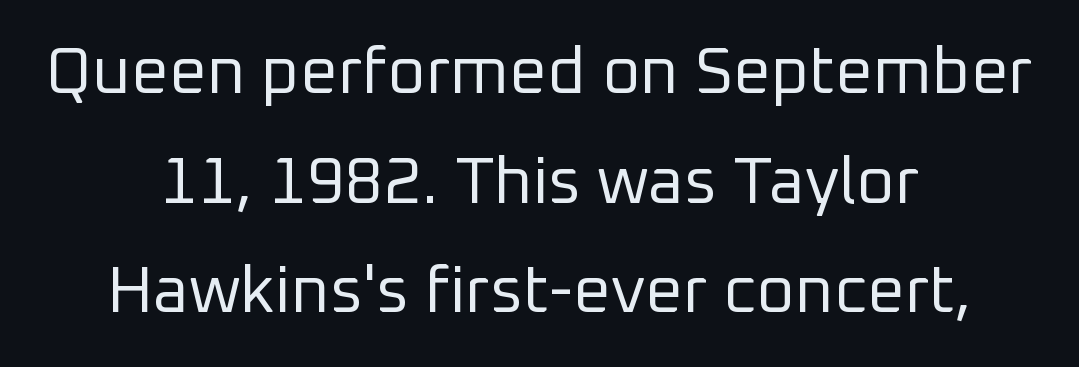
Q: Is the text bold? A: No.
Q: Is the text italic (slanted)? A: No, it is upright.
Q: Is the typeface a serif or a sans-serif typeface? A: Sans-serif.
Q: Is the text underlined? A: No.
Q: How is the paragraph aligned? A: Centered.
Q: Is the spacing between letters normal or unusually wide? A: Normal.
Q: Is the spacing between lines tight, normal or loose? A: Normal.
Q: Width (condensed, normal, or wide)? A: Normal.
Q: Stroke contrast? A: Low.
Q: x-height? A: Medium.
Q: Monospaced? A: No.
